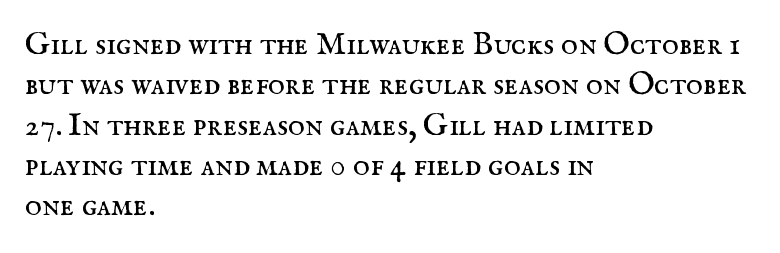
Q: Is the text bold? A: No.
Q: Is the text italic (slanted)? A: No, it is upright.
Q: Is the typeface a serif or a sans-serif typeface? A: Serif.
Q: Is the text underlined? A: No.
Q: How is the paragraph aligned? A: Left-aligned.
Q: Is the spacing between letters normal or unusually wide? A: Normal.
Q: Is the spacing between lines tight, normal or loose? A: Normal.
Q: Width (condensed, normal, or wide)? A: Normal.
Q: Stroke contrast? A: Medium.
Q: x-height? A: Small.
Q: Monospaced? A: No.
